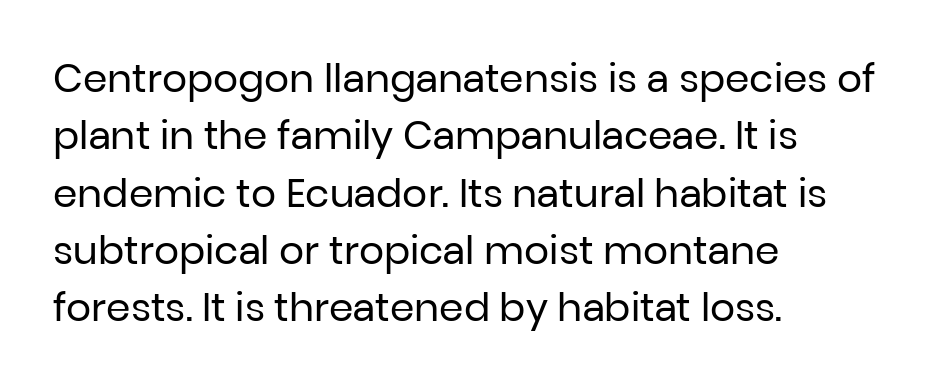
The image shows 39 px regular-weight sans-serif type, upright; set left-aligned, normal line spacing (1.47x), normal letter spacing, not underlined; low stroke contrast and a medium x-height.
